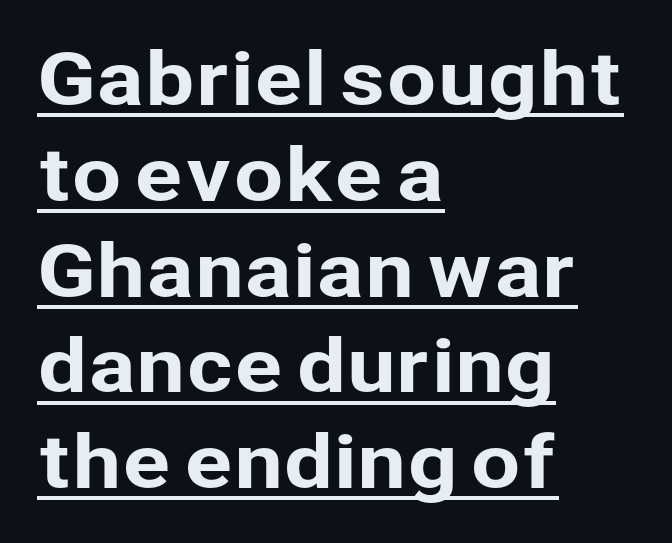
Whoever set this chose a conventional vertical rhythm. This sample uses an upright cut, with every glyph sitting square on the baseline. The lines are quadded left. The tracking reads as untouched default to a designer's eye.
